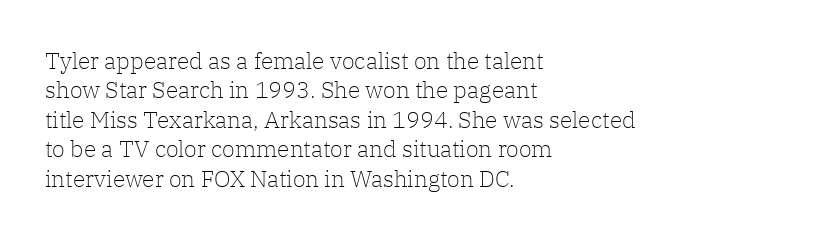
{"italic": "no", "bold": "no", "underline": "no", "align": "left", "line_spacing": "normal", "line_spacing_ratio": 1.28, "letter_spacing": "normal", "letter_spacing_em": 0.0, "glyph_px": 23}
